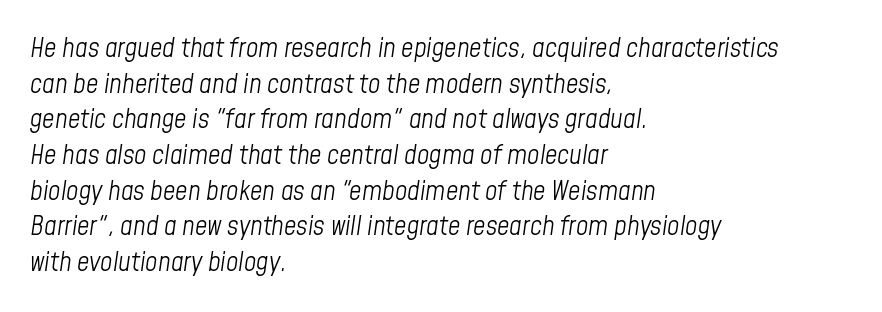
The image shows 27 px text type, italic (leaning right); set left-aligned, normal line spacing (1.32x), normal letter spacing, not underlined.
